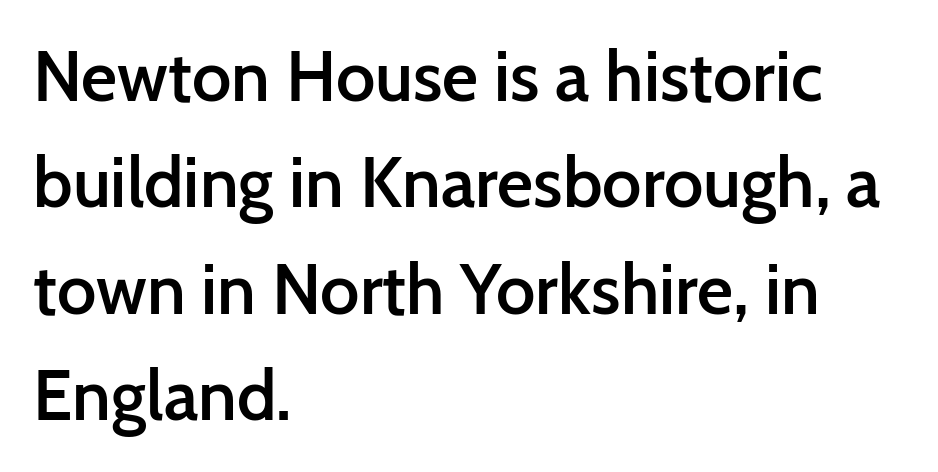
{"serif": "no", "italic": "no", "bold": "semi", "weight": "semibold", "width": "normal", "stroke_contrast": "low", "x_height": "medium", "monospaced": "no", "underline": "no", "align": "left", "line_spacing": "normal", "line_spacing_ratio": 1.52, "letter_spacing": "normal", "letter_spacing_em": 0.0, "glyph_px": 70}
